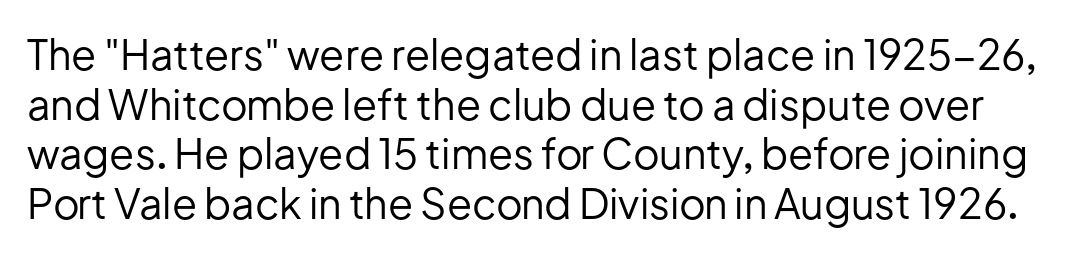
{"serif": "no", "italic": "no", "bold": "no", "weight": "regular", "width": "normal", "stroke_contrast": "low", "x_height": "medium", "monospaced": "no", "underline": "no", "line_spacing_ratio": 1.21, "letter_spacing": "normal", "letter_spacing_em": 0.0, "glyph_px": 41}
